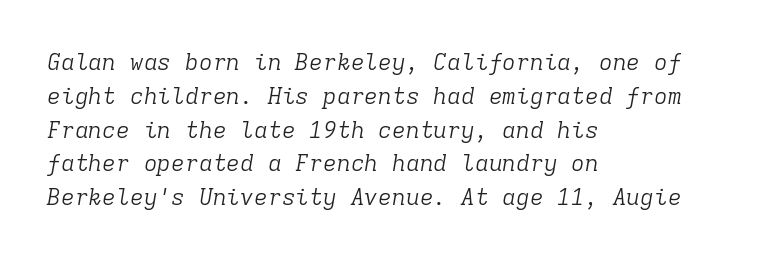
{"italic": "yes", "lean": "right", "slant_degrees": 9, "bold": "no", "underline": "no", "align": "left", "line_spacing": "normal", "line_spacing_ratio": 1.47, "letter_spacing": "normal", "letter_spacing_em": 0.0, "glyph_px": 23}
